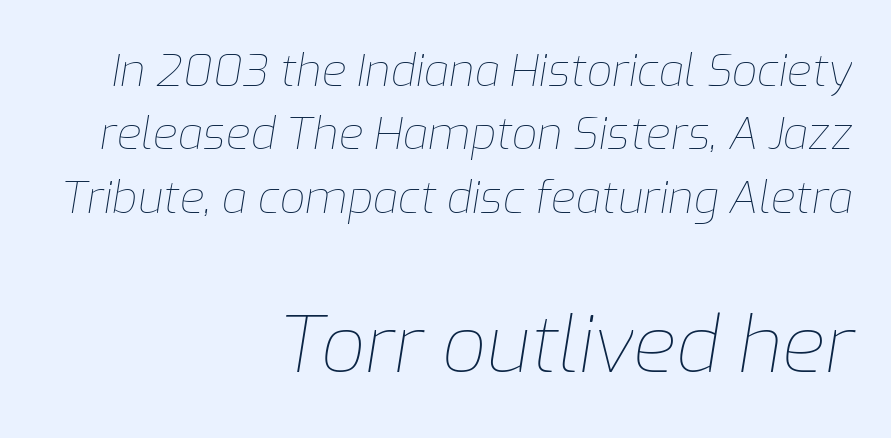
The image shows 78 px thin type, italic (leaning right); set right-aligned, normal line spacing (1.41x), normal letter spacing, not underlined; the second (bottom) block is 1.73x larger; low stroke contrast and a medium x-height.
